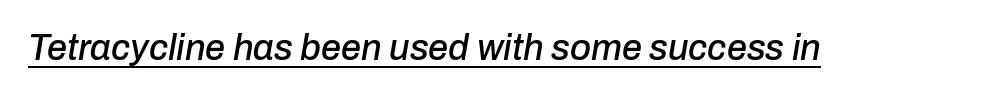
The image shows 36 px text type, italic (leaning right); set normal letter spacing, underlined; low stroke contrast and a medium x-height.
